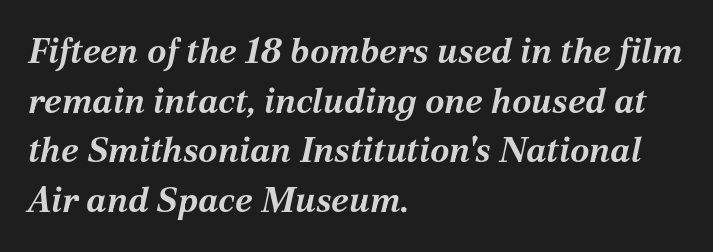
{"italic": "yes", "lean": "right", "slant_degrees": 12, "bold": "yes", "weight": "bold", "width": "normal", "stroke_contrast": "medium", "x_height": "medium", "monospaced": "no", "underline": "no", "align": "left", "line_spacing": "normal", "line_spacing_ratio": 1.42, "letter_spacing": "normal", "letter_spacing_em": 0.0, "glyph_px": 35}
